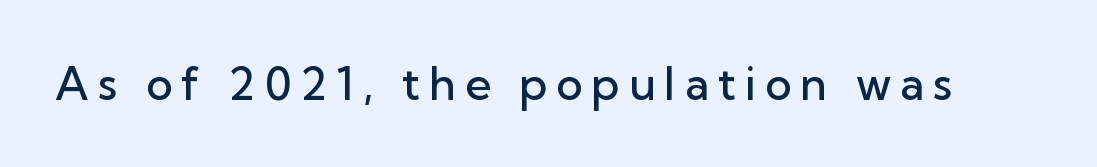
{"serif": "no", "italic": "no", "bold": "semi", "weight": "semibold", "width": "normal", "stroke_contrast": "low", "x_height": "medium", "monospaced": "no", "underline": "no", "letter_spacing": "wide", "letter_spacing_em": 0.2, "glyph_px": 45}
